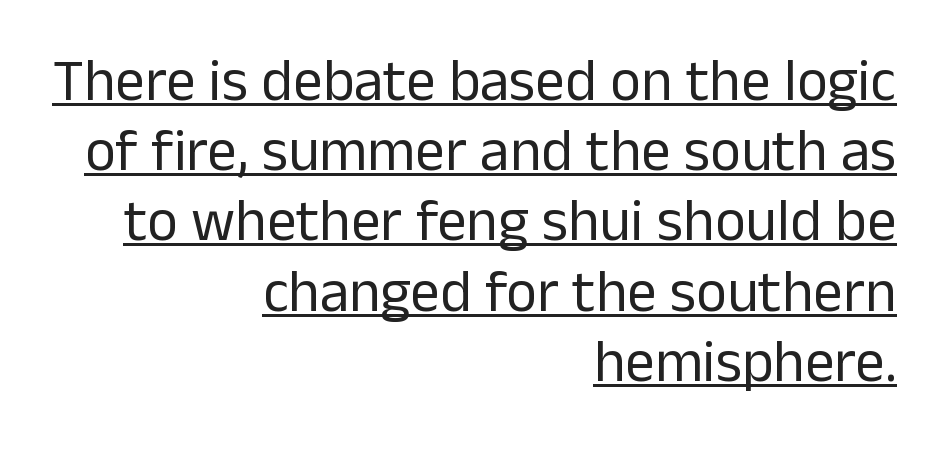
Where is the straight margin? On the right. Caption: lettering with a line underneath. The gaps between neighbouring characters are ordinary and unremarkable. The axis of the letterforms is exactly vertical. The weight would be labelled regular, book, light, or lighter still.
